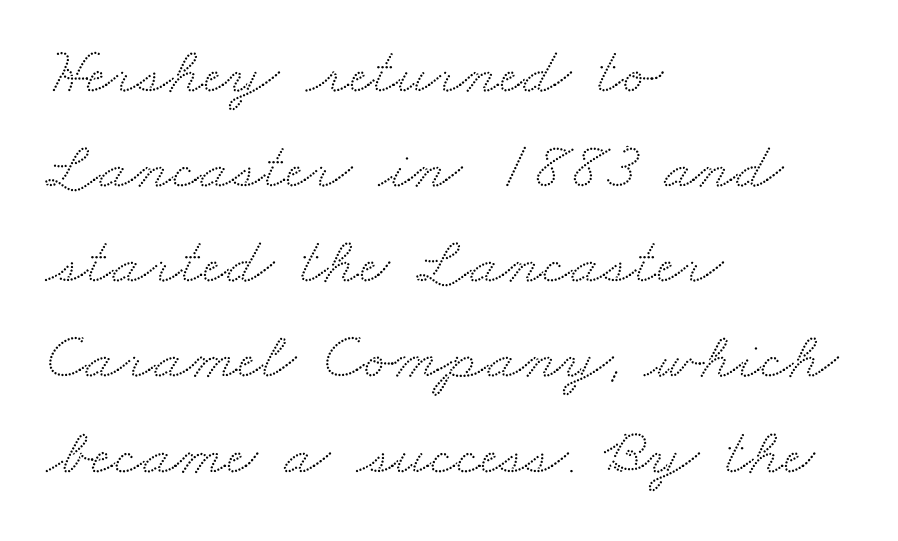
The image shows 67 px wide serif type; set left-aligned, normal line spacing (1.42x), normal letter spacing, not underlined; medium stroke contrast and a small x-height.
